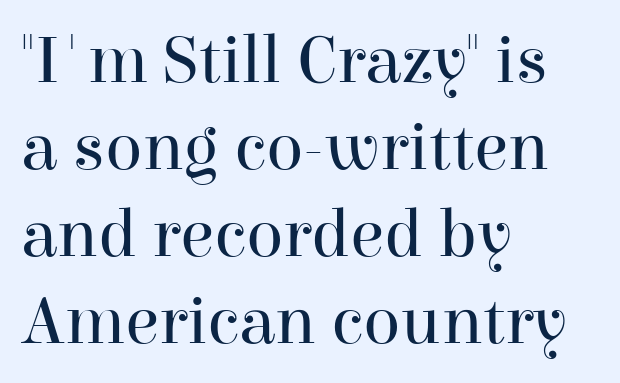
The image shows 69 px regular-weight serif type, upright; set left-aligned, normal line spacing (1.26x), normal letter spacing, not underlined; high stroke contrast and a medium x-height.
